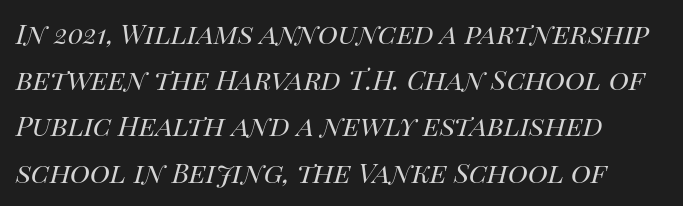
Q: Is the text bold? A: No.
Q: Is the text italic (slanted)? A: Yes, it leans right by about 14 degrees.
Q: Is the text underlined? A: No.
Q: Is the spacing between letters normal or unusually wide? A: Normal.
Q: Is the spacing between lines tight, normal or loose? A: Normal.
Q: Width (condensed, normal, or wide)? A: Normal.
Q: Stroke contrast? A: High.
Q: x-height? A: Large.
Q: Monospaced? A: No.
